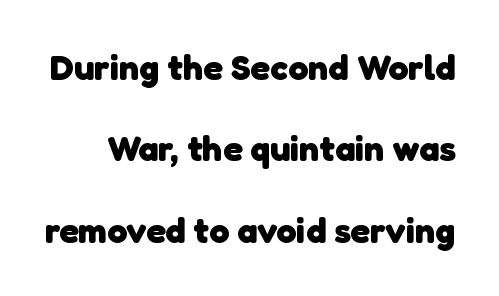
Q: Is the text bold? A: Yes.
Q: Is the typeface a serif or a sans-serif typeface? A: Sans-serif.
Q: Is the text underlined? A: No.
Q: Is the spacing between letters normal or unusually wide? A: Normal.
Q: Is the spacing between lines tight, normal or loose? A: Loose.
Q: Width (condensed, normal, or wide)? A: Normal.
Q: Stroke contrast? A: Low.
Q: x-height? A: Medium.
Q: Monospaced? A: No.
